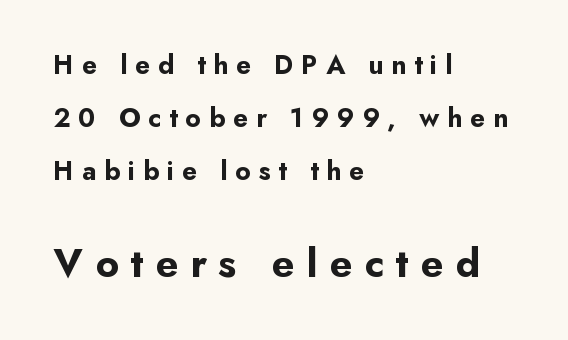
The image shows 41 px bold sans-serif type, upright; set left-aligned, loose line spacing (1.96x), unusually wide letter spacing (+0.29 em), not underlined; the second (bottom) block is 1.52x larger; low stroke contrast and a small x-height.
